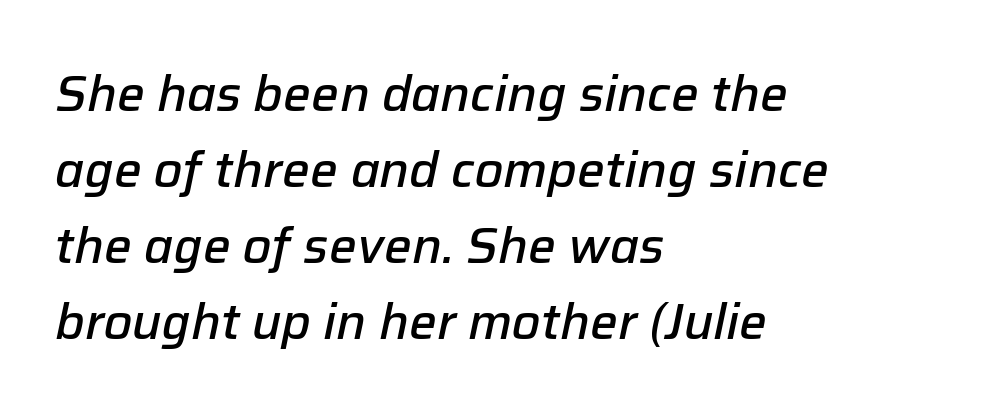
The image shows 49 px semibold type, italic (leaning right); set left-aligned, normal line spacing (1.55x), normal letter spacing, not underlined; low stroke contrast and a medium x-height.
